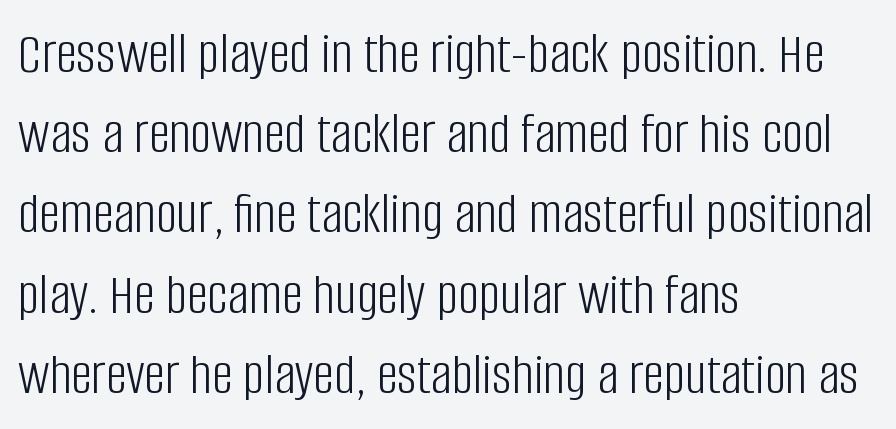
The rendering anchors every line to the left-hand side. You could not count columns in this text — the font is proportionally spaced. Check the space under the baseline: it is left empty. Is this a heavy cut? Hardly; it is regular or lighter. Characters remain perfectly vertical along every line. Compared with typical body copy, the letter spacing here is the same.
